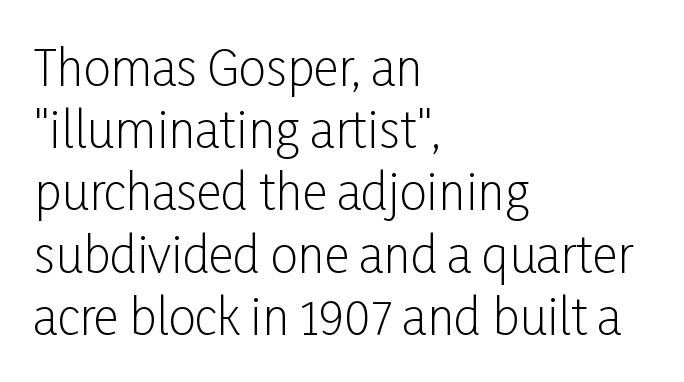
{"serif": "no", "italic": "no", "bold": "no", "weight": "light", "width": "condensed", "stroke_contrast": "low", "x_height": "medium", "monospaced": "no", "underline": "no", "align": "left", "line_spacing": "normal", "line_spacing_ratio": 1.27, "letter_spacing": "normal", "letter_spacing_em": 0.0, "glyph_px": 49}
